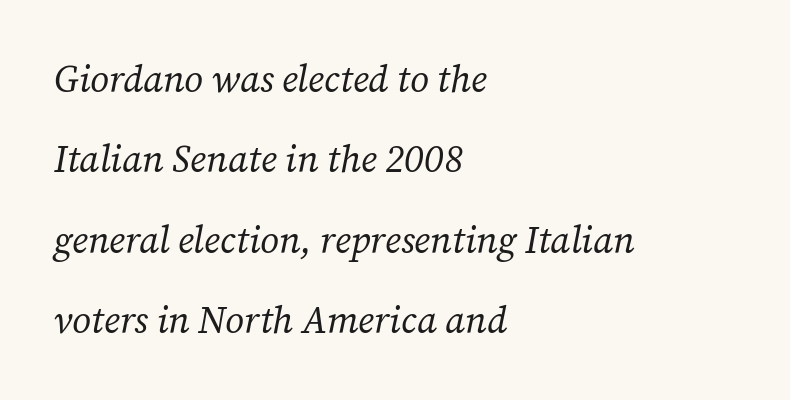
You could not count columns in this text — the font is proportionally spaced. Leading is clearly above the norm, producing a sparse column. No extra tracking has been applied to these lines. Horizontally, the lines are justified to the leading edge only. Tall strokes in this sample are angled rather than plumb.
